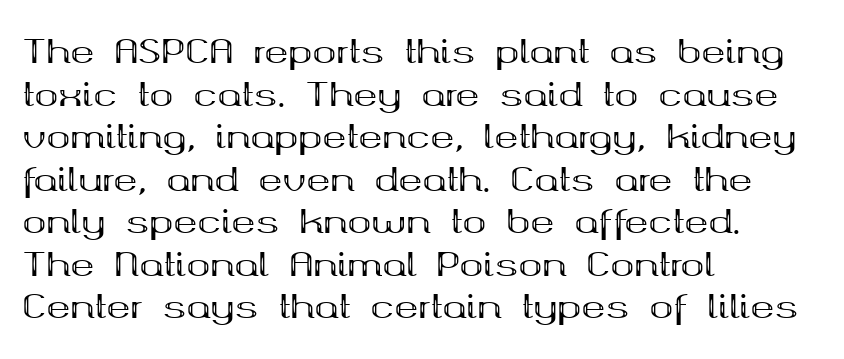
Q: Is the text bold? A: Yes.
Q: Is the text italic (slanted)? A: No, it is upright.
Q: Is the typeface a serif or a sans-serif typeface? A: Serif.
Q: Is the text underlined? A: No.
Q: How is the paragraph aligned? A: Left-aligned.
Q: Is the spacing between letters normal or unusually wide? A: Normal.
Q: Is the spacing between lines tight, normal or loose? A: Normal.
Q: Width (condensed, normal, or wide)? A: Wide.
Q: Stroke contrast? A: Medium.
Q: x-height? A: Medium.
Q: Monospaced? A: No.
